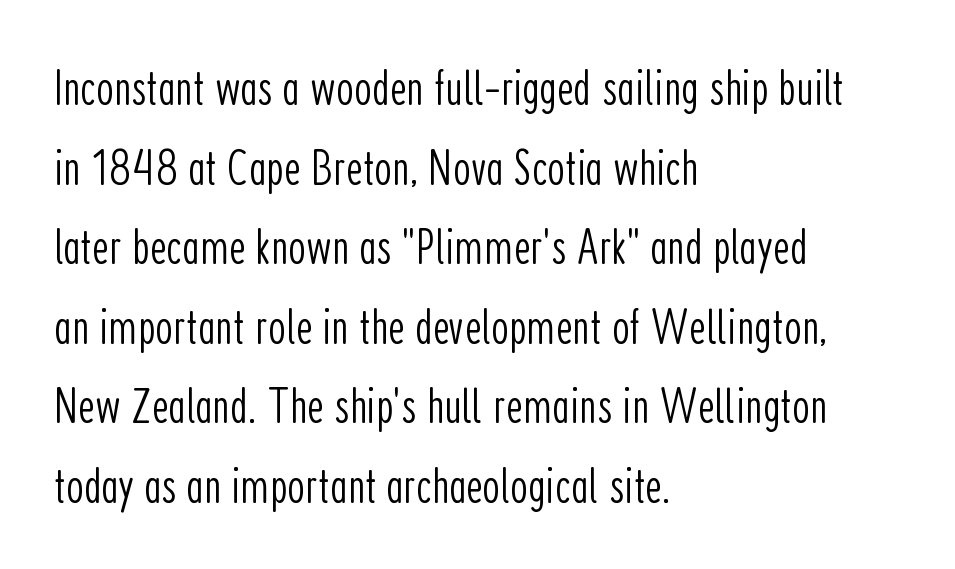
The image shows 51 px light, condensed sans-serif type, upright; set left-aligned, normal line spacing (1.56x), normal letter spacing, not underlined; low stroke contrast and a medium x-height.
